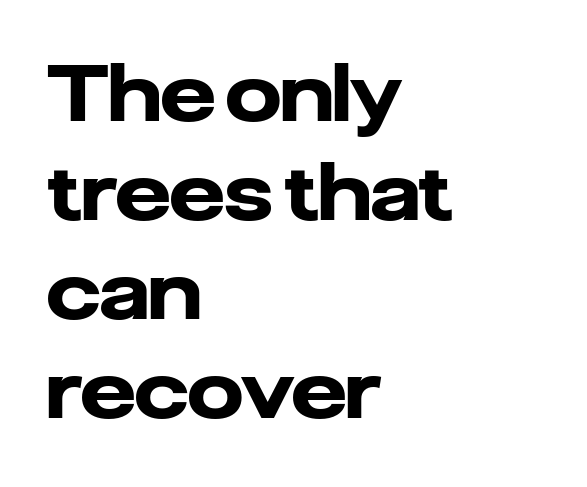
{"serif": "no", "italic": "no", "bold": "yes", "weight": "heavy", "width": "normal", "stroke_contrast": "low", "x_height": "medium", "monospaced": "no", "underline": "no", "align": "left", "line_spacing": "normal", "line_spacing_ratio": 1.27, "letter_spacing": "normal", "letter_spacing_em": 0.0, "glyph_px": 78}
